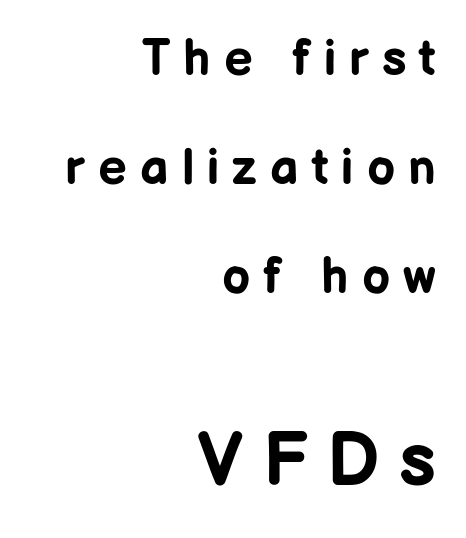
The image shows 75 px bold sans-serif type, upright; set right-aligned, loose line spacing (2.18x), unusually wide letter spacing (+0.26 em), not underlined; the second (bottom) block is 1.5x larger; low stroke contrast and a medium x-height.
